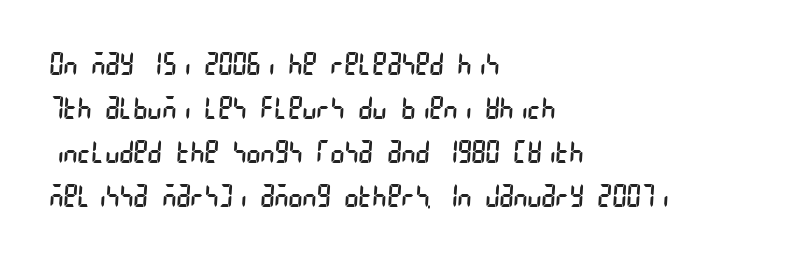
The image shows 30 px regular-weight, condensed sans-serif type; set left-aligned, normal line spacing (1.47x), normal letter spacing, not underlined; low stroke contrast and a large x-height.
